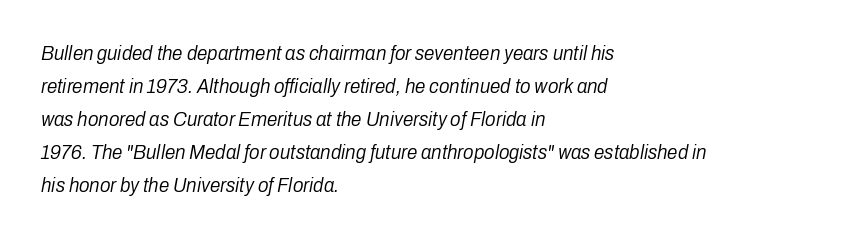
{"italic": "yes", "lean": "right", "slant_degrees": 10, "bold": "no", "underline": "no", "align": "left", "line_spacing": "normal", "line_spacing_ratio": 1.57, "letter_spacing": "normal", "letter_spacing_em": 0.0, "glyph_px": 21}
